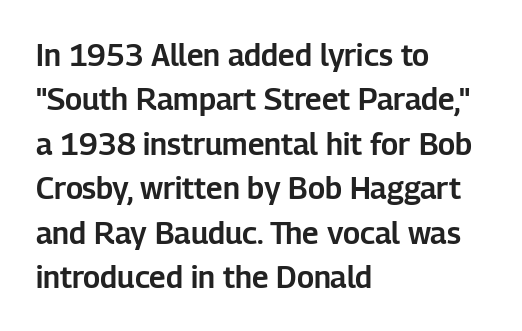
Q: Is the text italic (slanted)? A: No, it is upright.
Q: Is the typeface a serif or a sans-serif typeface? A: Sans-serif.
Q: Is the text underlined? A: No.
Q: How is the paragraph aligned? A: Left-aligned.
Q: Is the spacing between letters normal or unusually wide? A: Normal.
Q: Is the spacing between lines tight, normal or loose? A: Normal.
Q: Width (condensed, normal, or wide)? A: Normal.
Q: Stroke contrast? A: Low.
Q: x-height? A: Medium.
Q: Monospaced? A: No.
